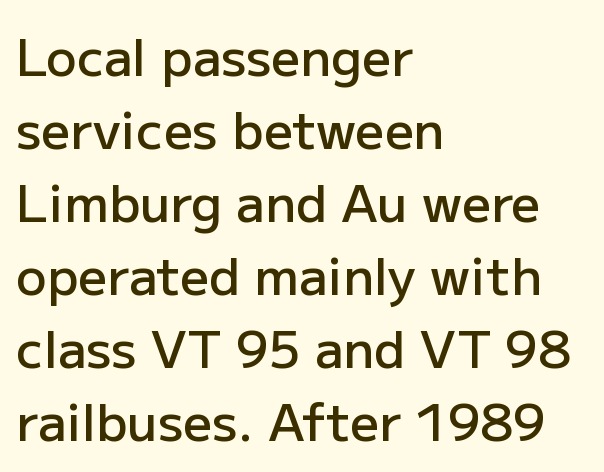
The image shows 51 px semibold sans-serif type, upright; set left-aligned, normal line spacing (1.43x), normal letter spacing, not underlined; low stroke contrast and a medium x-height.
